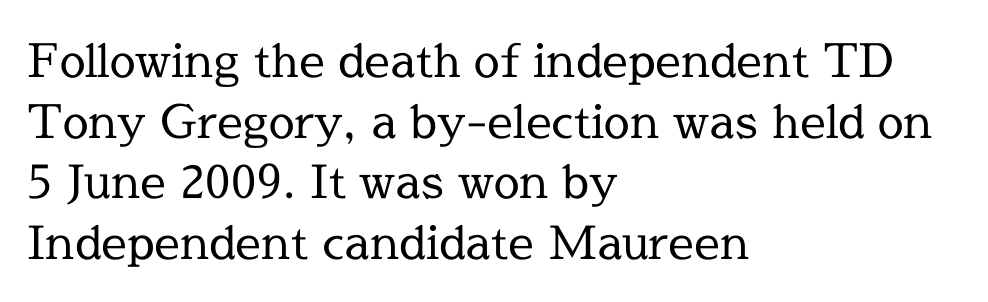
{"serif": "yes", "italic": "no", "bold": "no", "weight": "regular", "width": "normal", "x_height": "medium", "monospaced": "no", "underline": "no", "align": "left", "line_spacing": "normal", "line_spacing_ratio": 1.32, "letter_spacing": "normal", "letter_spacing_em": 0.0, "glyph_px": 46}
